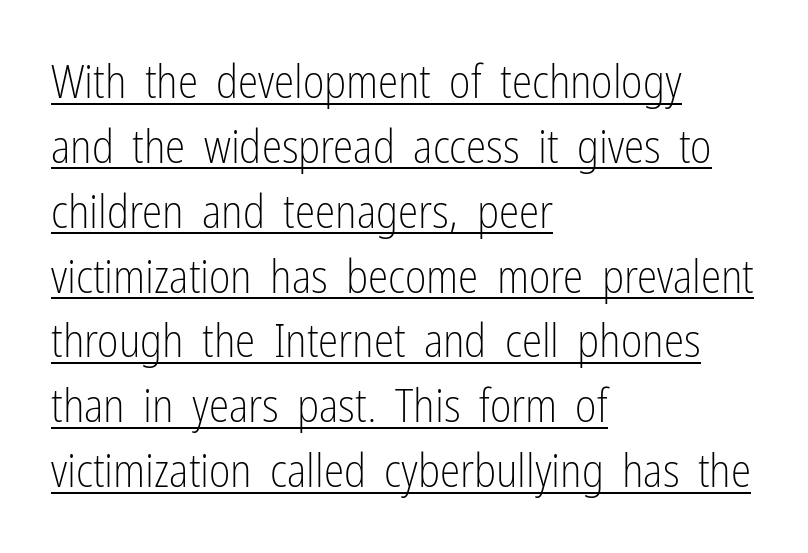
Compared with typical body copy, the letter spacing here is the same. Tall strokes in this sample are plumb rather than angled. Quick note: underline on. Here the designer chose a conventional face with non-uniform glyph widths. Note: no serifs on the glyphs.
